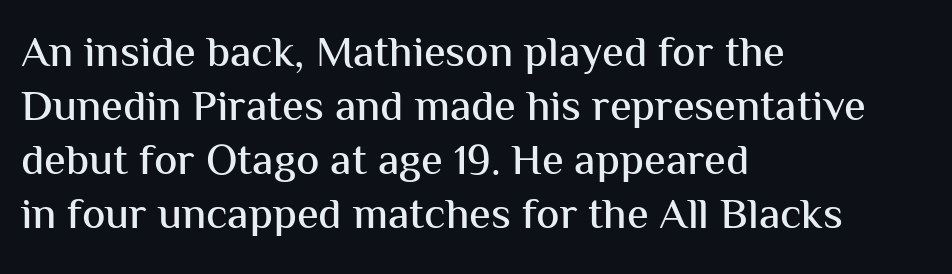
The image shows 44 px sans-serif type, upright; set left-aligned, line spacing 1.23x, normal letter spacing, not underlined; medium stroke contrast and a medium x-height.
